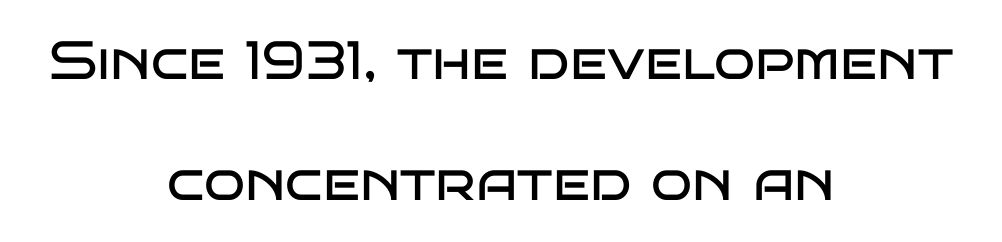
The image shows 54 px regular-weight, wide sans-serif type, upright; set centered, loose line spacing (2.25x), normal letter spacing, not underlined; low stroke contrast and a large x-height.
